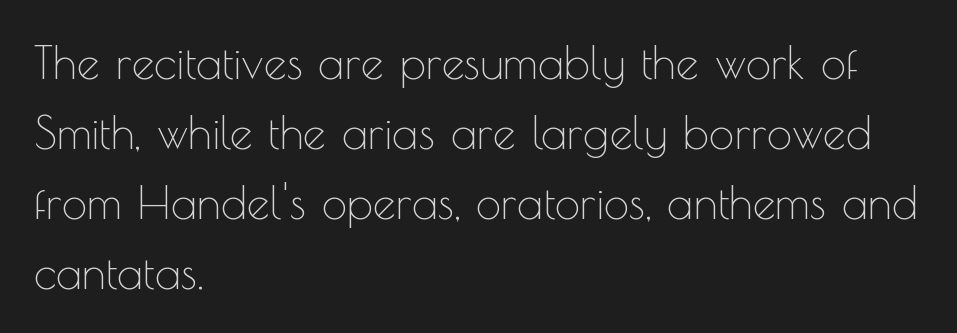
The image shows 46 px thin sans-serif type, upright; set left-aligned, normal line spacing (1.52x), normal letter spacing, not underlined; a small x-height.
